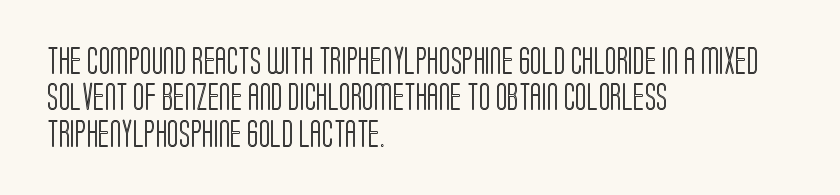
The image shows 27 px text type, upright; set left-aligned, normal line spacing (1.35x), normal letter spacing, not underlined.
